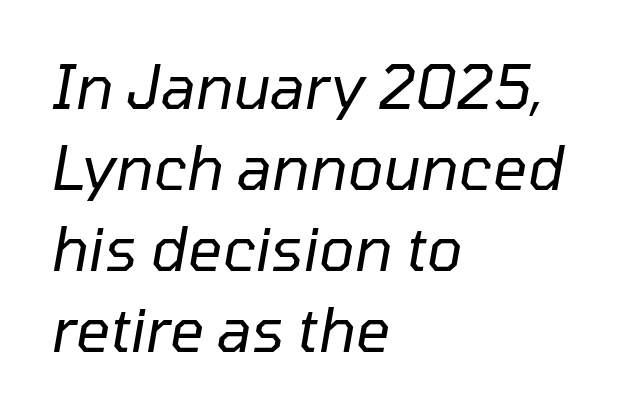
Q: Is the text bold? A: No.
Q: Is the text italic (slanted)? A: Yes, it leans right by about 10 degrees.
Q: Is the text underlined? A: No.
Q: How is the paragraph aligned? A: Left-aligned.
Q: Is the spacing between letters normal or unusually wide? A: Normal.
Q: Is the spacing between lines tight, normal or loose? A: Normal.
Q: Width (condensed, normal, or wide)? A: Normal.
Q: Stroke contrast? A: Low.
Q: x-height? A: Medium.
Q: Monospaced? A: No.
